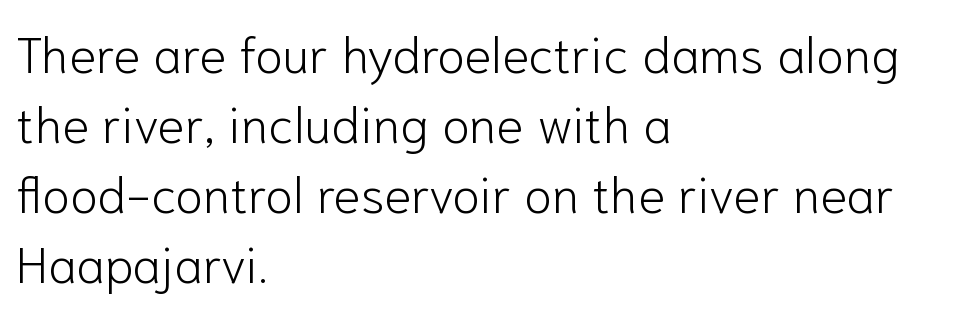
{"serif": "no", "italic": "no", "bold": "no", "weight": "light", "width": "normal", "stroke_contrast": "low", "x_height": "medium", "monospaced": "no", "underline": "no", "align": "left", "line_spacing": "normal", "line_spacing_ratio": 1.37, "letter_spacing": "normal", "letter_spacing_em": 0.0, "glyph_px": 51}
